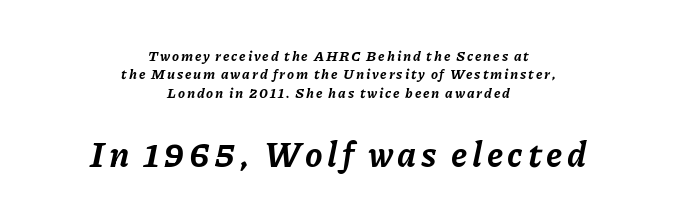
{"italic": "yes", "lean": "right", "slant_degrees": 11, "bold": "yes", "weight": "bold", "width": "normal", "stroke_contrast": "low", "x_height": "medium", "monospaced": "no", "underline": "no", "align": "center", "line_spacing": "normal", "line_spacing_ratio": 1.32, "larger_block": "second", "size_ratio": 2.5, "glyph_px": 35}
